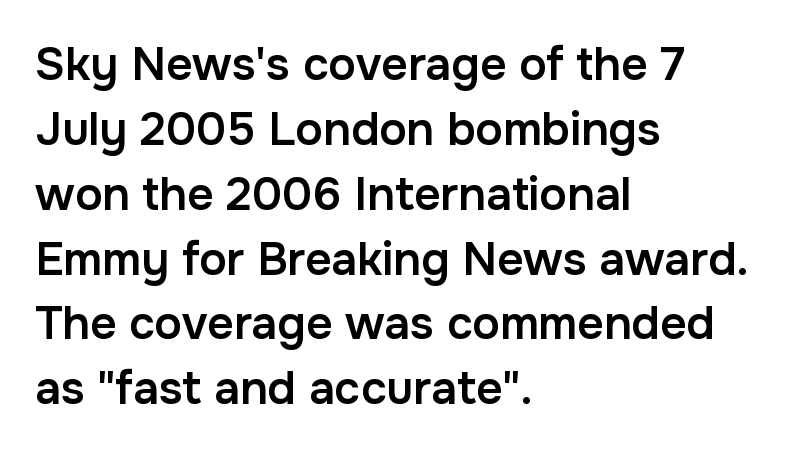
The face used here is a sans, in the tradition of grotesques and geometrics. Leading matches the norm, producing a regular column. The letters stand straight up with perfectly vertical stems. The baseline area is clear. Think of a printed novel: that variable character pitch is what you see here.
